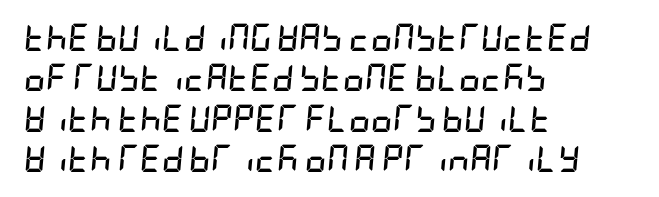
You could call the tracking neutral — neither tight nor loose. The ragged edge is on the right, which tells us the setting is flush left. Bare-footed words on every line. Evenly set lines give the paragraph a standard silhouette. The passage shown is emphatically bold. The passage shown leans; its letterforms are oblique.
